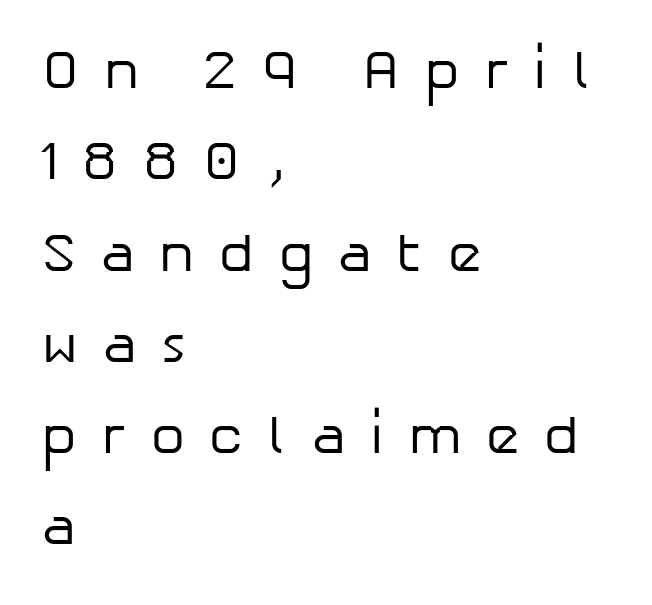
The image shows 54 px regular-weight sans-serif type, upright; set left-aligned, normal line spacing (1.69x), unusually wide letter spacing (+0.46 em), not underlined; low stroke contrast and a medium x-height.
